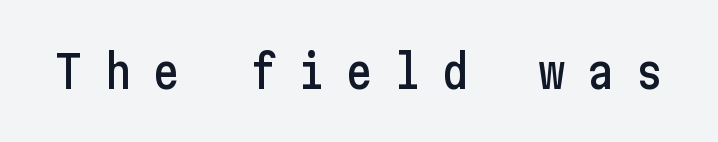
The image shows 46 px condensed sans-serif type, upright; set unusually wide letter spacing (+0.45 em), not underlined; low stroke contrast and a medium x-height.
